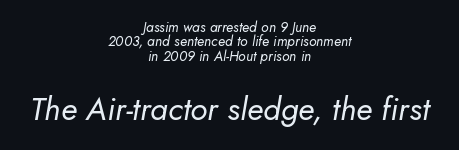
{"italic": "yes", "lean": "right", "slant_degrees": 5, "bold": "no", "weight": "regular", "width": "normal", "stroke_contrast": "low", "x_height": "small", "monospaced": "no", "underline": "no", "align": "center", "line_spacing": "tight", "line_spacing_ratio": 1.02, "letter_spacing": "normal", "letter_spacing_em": 0.0, "larger_block": "second", "size_ratio": 2.29, "glyph_px": 32}
